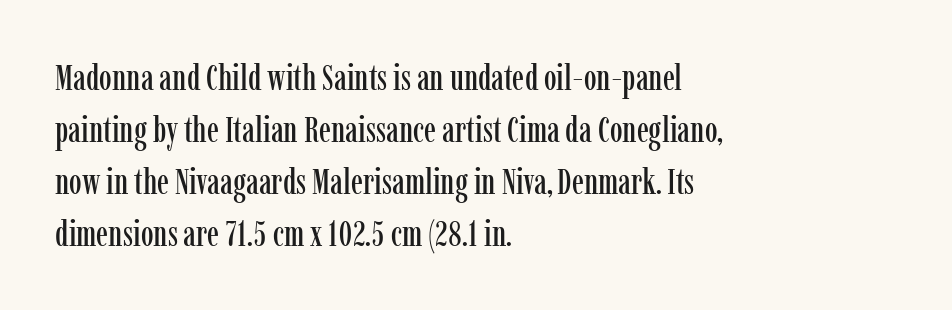
Q: Is the text italic (slanted)? A: No, it is upright.
Q: Is the typeface a serif or a sans-serif typeface? A: Serif.
Q: Is the text underlined? A: No.
Q: How is the paragraph aligned? A: Left-aligned.
Q: Is the spacing between letters normal or unusually wide? A: Normal.
Q: Is the spacing between lines tight, normal or loose? A: Normal.
Q: Width (condensed, normal, or wide)? A: Condensed.
Q: Stroke contrast? A: Low.
Q: x-height? A: Medium.
Q: Monospaced? A: No.
